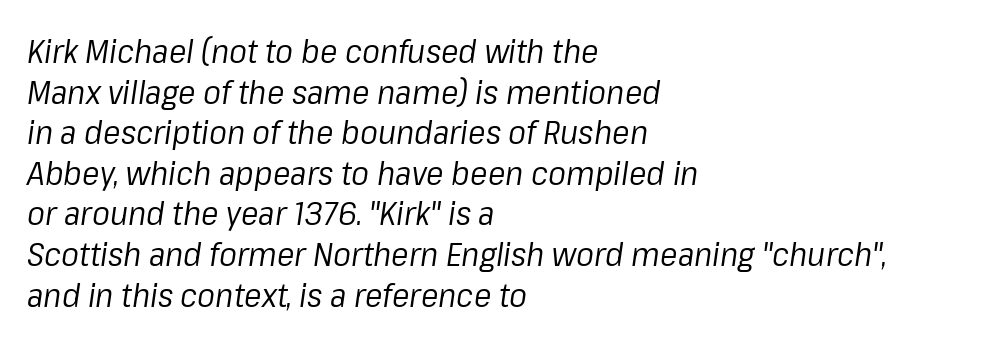
{"italic": "yes", "lean": "right", "slant_degrees": 8, "bold": "no", "weight": "regular", "width": "normal", "stroke_contrast": "low", "x_height": "medium", "monospaced": "no", "underline": "no", "align": "left", "line_spacing_ratio": 1.23, "letter_spacing": "normal", "letter_spacing_em": 0.0, "glyph_px": 33}
